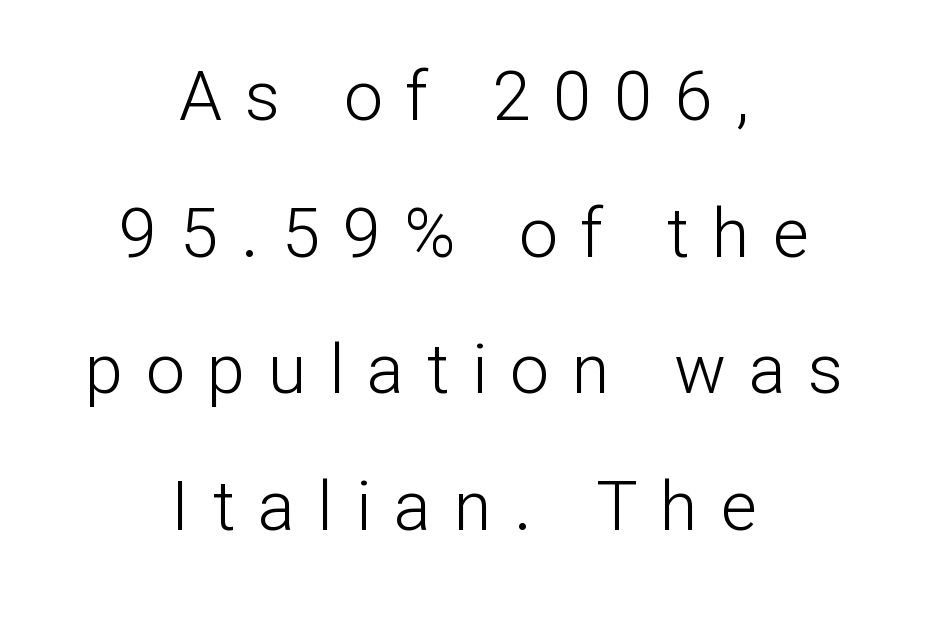
{"serif": "no", "italic": "no", "bold": "no", "weight": "light", "width": "normal", "stroke_contrast": "low", "x_height": "medium", "monospaced": "no", "underline": "no", "align": "center", "line_spacing": "loose", "line_spacing_ratio": 1.98, "letter_spacing": "wide", "letter_spacing_em": 0.33, "glyph_px": 69}
